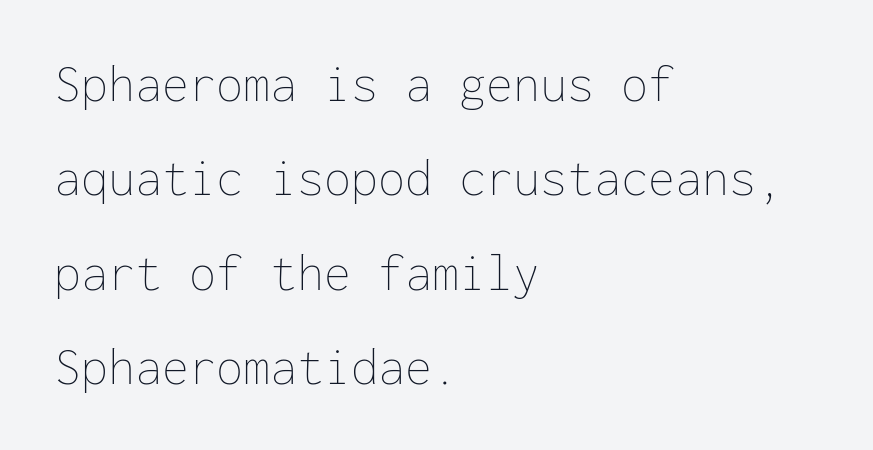
{"italic": "no", "bold": "no", "weight": "thin", "width": "normal", "stroke_contrast": "low", "x_height": "medium", "monospaced": "yes", "underline": "no", "align": "left", "line_spacing_ratio": 1.75, "letter_spacing": "normal", "letter_spacing_em": 0.0, "glyph_px": 54}
